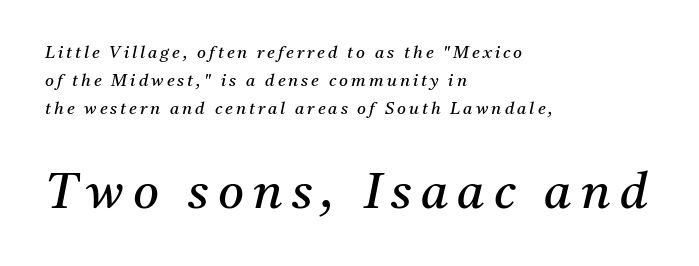
The image shows 50 px regular-weight serif type, italic (leaning right); set left-aligned, normal line spacing (1.66x), not underlined; the second (bottom) block is 2.94x larger; medium stroke contrast and a medium x-height.
